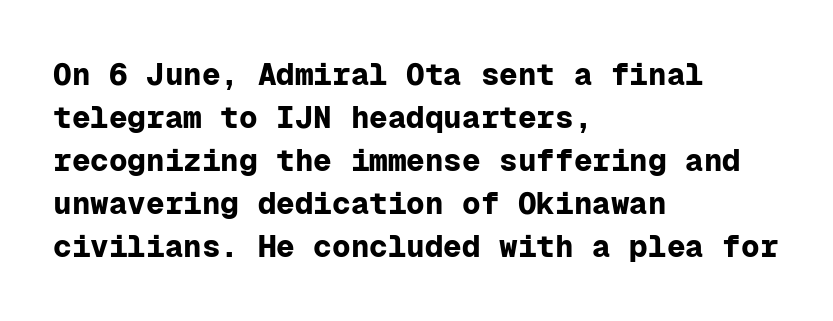
The image shows 31 px bold sans-serif type, upright, monospaced; set left-aligned, normal line spacing (1.39x), normal letter spacing, not underlined; low stroke contrast and a medium x-height.
